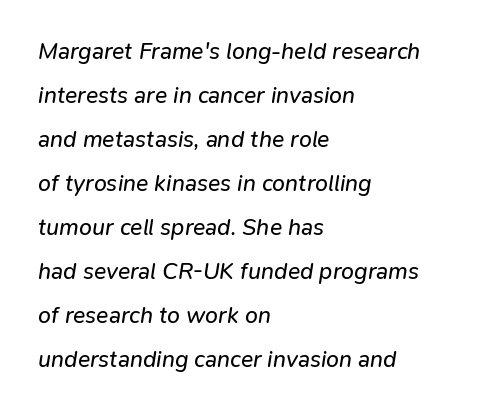
The image shows 23 px text type, italic (leaning right); set left-aligned, loose line spacing (1.91x), normal letter spacing, not underlined.
